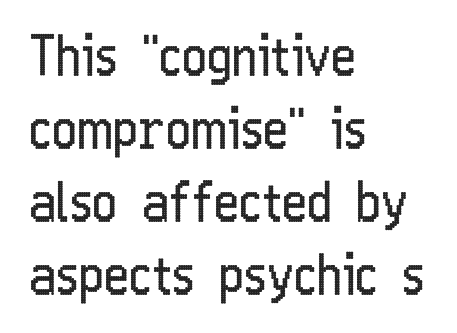
Q: Is the text bold? A: No.
Q: Is the text italic (slanted)? A: No, it is upright.
Q: Is the typeface a serif or a sans-serif typeface? A: Sans-serif.
Q: Is the text underlined? A: No.
Q: How is the paragraph aligned? A: Left-aligned.
Q: Is the spacing between letters normal or unusually wide? A: Normal.
Q: Is the spacing between lines tight, normal or loose? A: Normal.
Q: Width (condensed, normal, or wide)? A: Condensed.
Q: Stroke contrast? A: Low.
Q: x-height? A: Medium.
Q: Monospaced? A: No.
